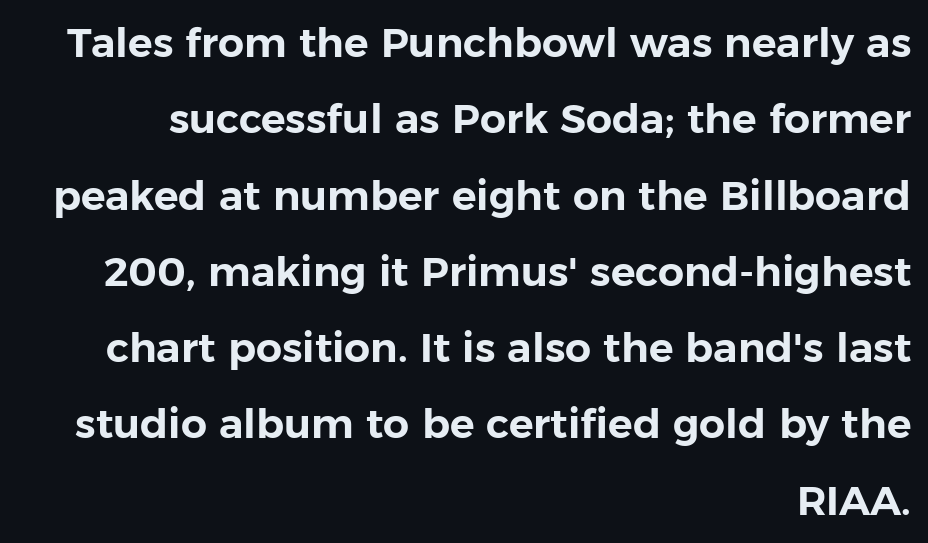
Q: Is the text italic (slanted)? A: No, it is upright.
Q: Is the typeface a serif or a sans-serif typeface? A: Sans-serif.
Q: Is the text underlined? A: No.
Q: How is the paragraph aligned? A: Right-aligned.
Q: Is the spacing between letters normal or unusually wide? A: Normal.
Q: Width (condensed, normal, or wide)? A: Normal.
Q: Stroke contrast? A: Low.
Q: x-height? A: Medium.
Q: Monospaced? A: No.
